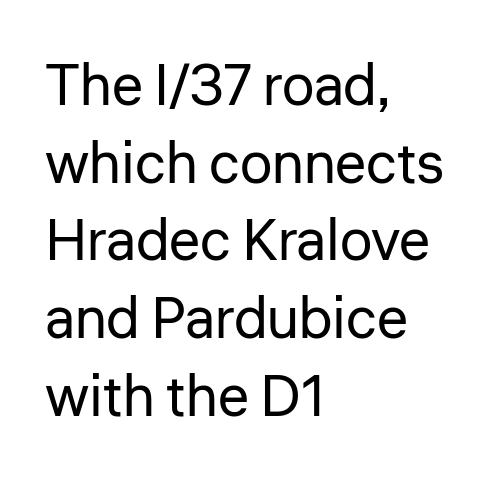
Standard letterfit; no display-style spreading of the glyphs. In terms of posture, this sample is upright. Descenders are the only things crossing below the line. Reading down the block, your eye returns to a fixed left position each line. The typeface has the unassuming heft of standard copy or less.
